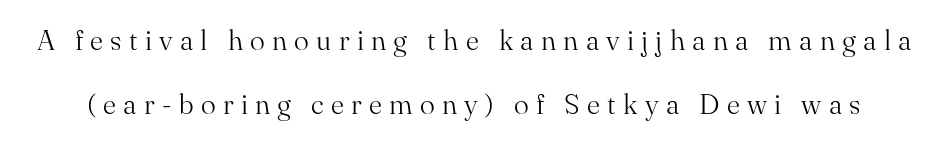
The image shows 28 px light serif type, upright; set loose line spacing (2.29x), unusually wide letter spacing (+0.26 em), not underlined; medium stroke contrast and a small x-height.
